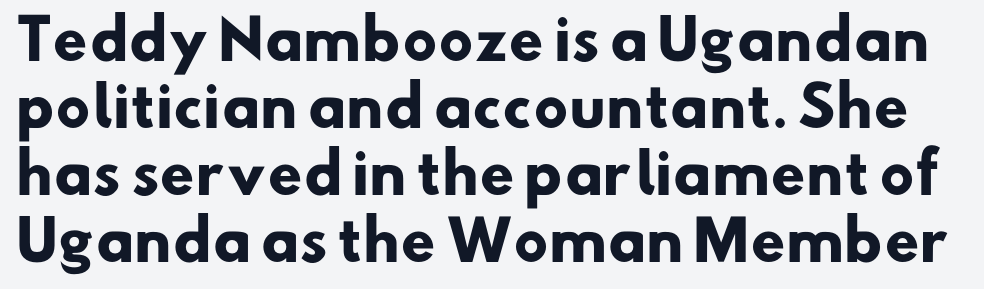
The face used here is proportionally spaced, like ordinary book or web type. Does extra space separate the letters? No, they use regular spacing. Its strokes are broad and dark, the hallmark of bold type. A clean baseline with only descenders dipping below it. Observe the absence of serifs on each vertical stroke in this sample.
